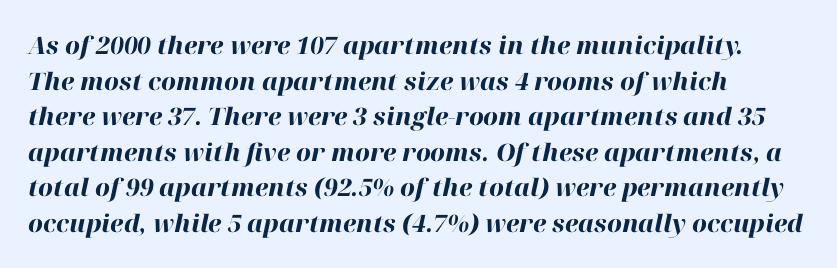
Q: Is the text bold? A: Yes.
Q: Is the text italic (slanted)? A: Yes, it leans right by about 12 degrees.
Q: Is the text underlined? A: No.
Q: How is the paragraph aligned? A: Left-aligned.
Q: Is the spacing between letters normal or unusually wide? A: Normal.
Q: Is the spacing between lines tight, normal or loose? A: Normal.
